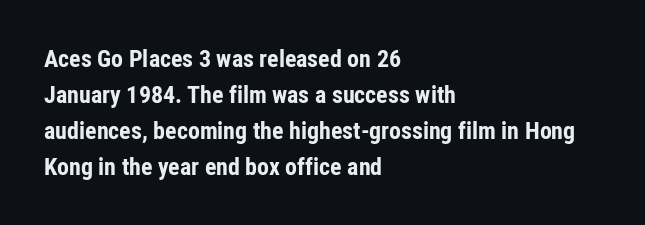
The image shows 24 px bold type, upright; set left-aligned, normal line spacing (1.5x), normal letter spacing, not underlined.
